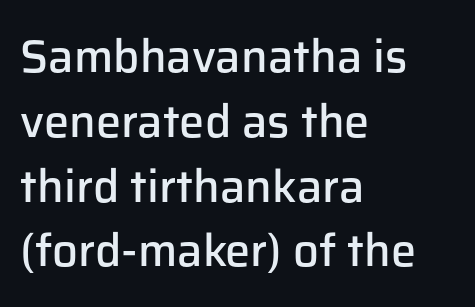
{"serif": "no", "italic": "no", "bold": "semi", "weight": "semibold", "width": "normal", "stroke_contrast": "low", "x_height": "medium", "monospaced": "no", "underline": "no", "align": "left", "line_spacing": "normal", "line_spacing_ratio": 1.44, "letter_spacing": "normal", "letter_spacing_em": 0.0, "glyph_px": 45}
